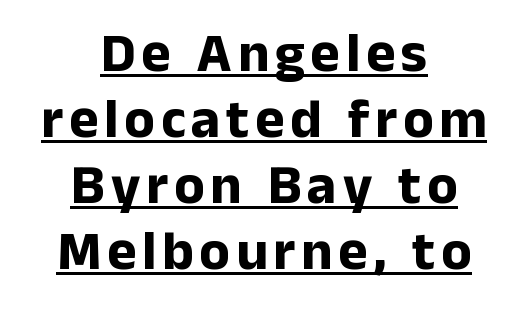
Unlike a traditional serif, this face leaves its strokes unadorned. The setting favours the middle, as headings and verse often do. Typesetter's note: full bold, strokes at maximum text heaviness. What decoration does the sample have? An underline. The specimen reads as upright at a glance.
